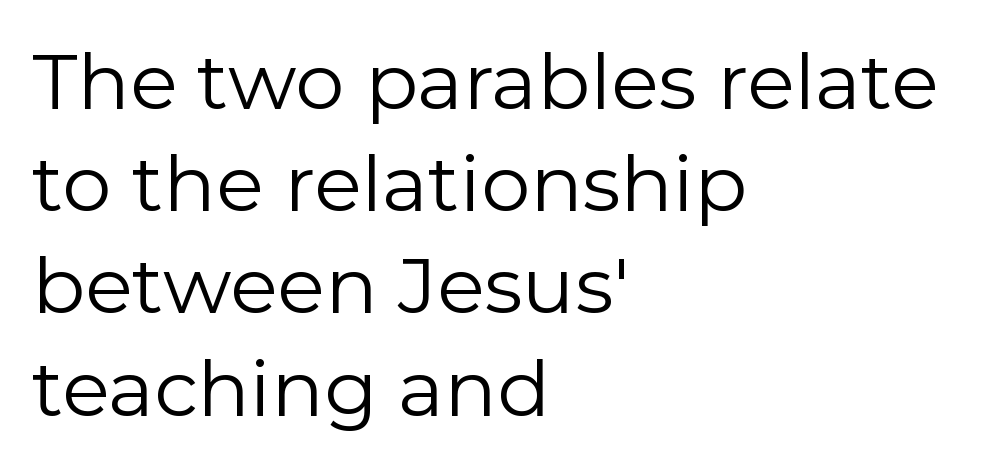
Q: Is the text bold? A: No.
Q: Is the text italic (slanted)? A: No, it is upright.
Q: Is the typeface a serif or a sans-serif typeface? A: Sans-serif.
Q: Is the text underlined? A: No.
Q: How is the paragraph aligned? A: Left-aligned.
Q: Is the spacing between letters normal or unusually wide? A: Normal.
Q: Is the spacing between lines tight, normal or loose? A: Normal.
Q: Width (condensed, normal, or wide)? A: Normal.
Q: Stroke contrast? A: Low.
Q: x-height? A: Medium.
Q: Monospaced? A: No.
